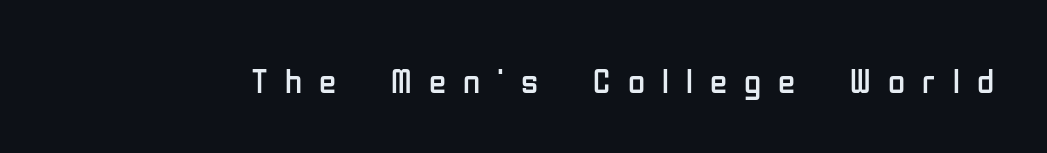
Every stem runs plumb, perpendicular to the baseline. Does extra space separate the letters? Yes, quite a lot of it. Weight class: somewhere from thin through regular. Check the space under the baseline: it is left empty. Observe the absence of serifs on each vertical stroke in this sample.
